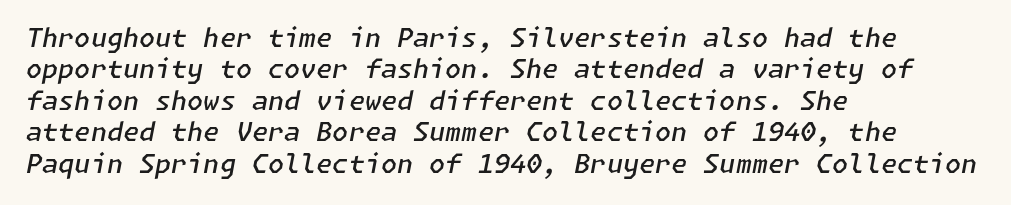
{"italic": "yes", "lean": "right", "slant_degrees": 11, "bold": "semi", "underline": "no", "align": "left", "line_spacing_ratio": 1.21, "letter_spacing": "normal", "letter_spacing_em": 0.0, "glyph_px": 26}
